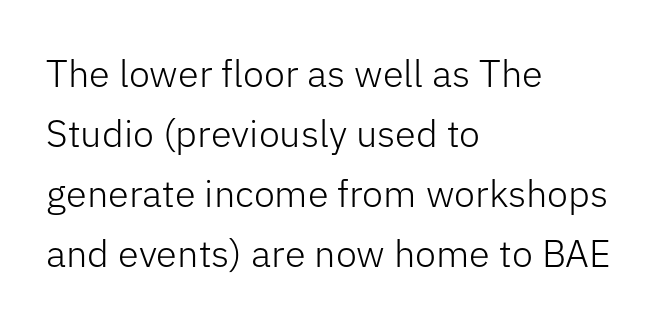
The image shows 38 px light sans-serif type, upright; set left-aligned, normal line spacing (1.58x), normal letter spacing, not underlined; low stroke contrast and a medium x-height.
